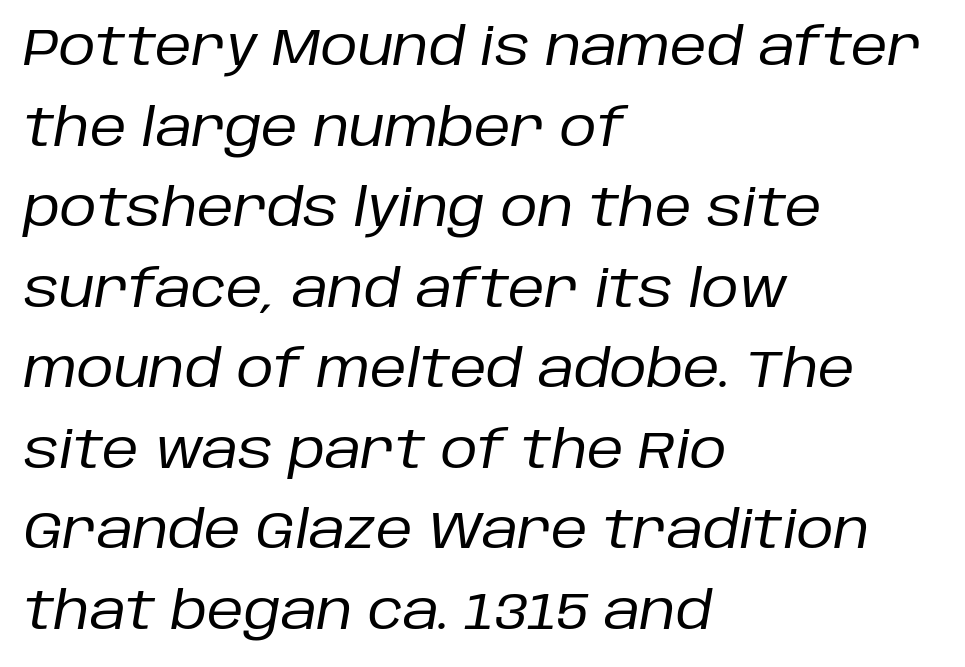
The words here are not underlined. Normally led — the rows are evenly, conventionally spaced. The letters advance in unequal steps, a hallmark of proportional type. Stroke mass is kept to a normal reading level or below. Default kerning and tracking; the words read as compact shapes.
